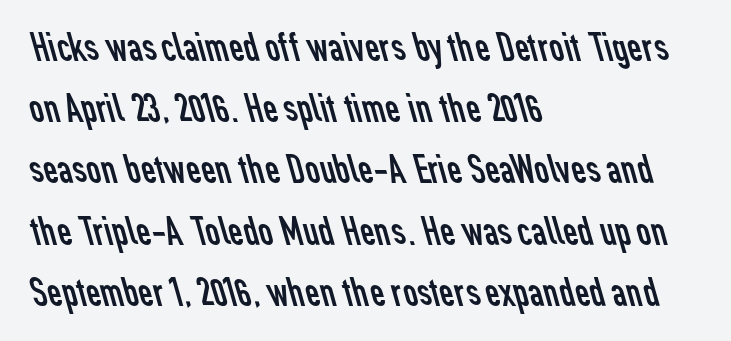
Q: Is the text bold? A: No.
Q: Is the typeface a serif or a sans-serif typeface? A: Sans-serif.
Q: Is the text underlined? A: No.
Q: How is the paragraph aligned? A: Left-aligned.
Q: Is the spacing between letters normal or unusually wide? A: Normal.
Q: Is the spacing between lines tight, normal or loose? A: Normal.
Q: Width (condensed, normal, or wide)? A: Normal.
Q: Stroke contrast? A: Low.
Q: x-height? A: Medium.
Q: Monospaced? A: No.
